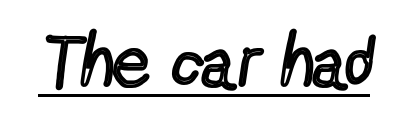
The image shows 72 px regular-weight, condensed sans-serif type; set normal letter spacing, underlined; a medium x-height.
